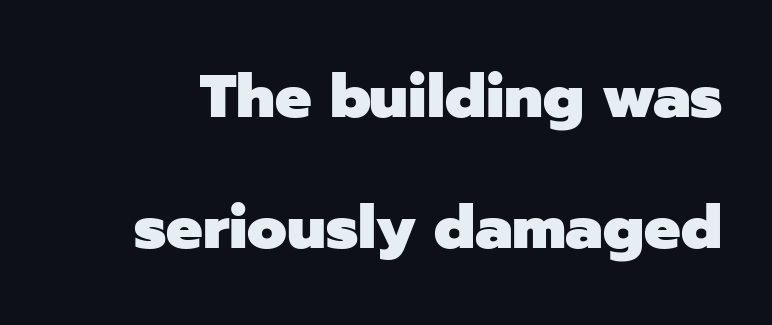
Q: Is the text bold? A: Yes.
Q: Is the text italic (slanted)? A: No, it is upright.
Q: Is the typeface a serif or a sans-serif typeface? A: Sans-serif.
Q: Is the text underlined? A: No.
Q: Is the spacing between letters normal or unusually wide? A: Normal.
Q: Is the spacing between lines tight, normal or loose? A: Loose.
Q: Width (condensed, normal, or wide)? A: Normal.
Q: Stroke contrast? A: Low.
Q: x-height? A: Medium.
Q: Monospaced? A: No.
